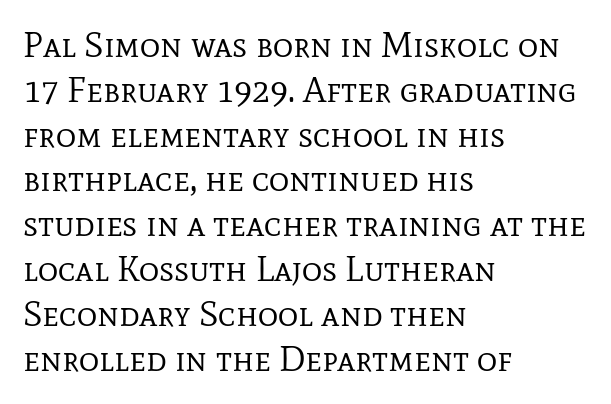
Q: Is the text bold? A: No.
Q: Is the text italic (slanted)? A: No, it is upright.
Q: Is the typeface a serif or a sans-serif typeface? A: Serif.
Q: Is the text underlined? A: No.
Q: How is the paragraph aligned? A: Left-aligned.
Q: Is the spacing between letters normal or unusually wide? A: Normal.
Q: Is the spacing between lines tight, normal or loose? A: Normal.
Q: Width (condensed, normal, or wide)? A: Normal.
Q: Stroke contrast? A: Low.
Q: x-height? A: Medium.
Q: Monospaced? A: No.
